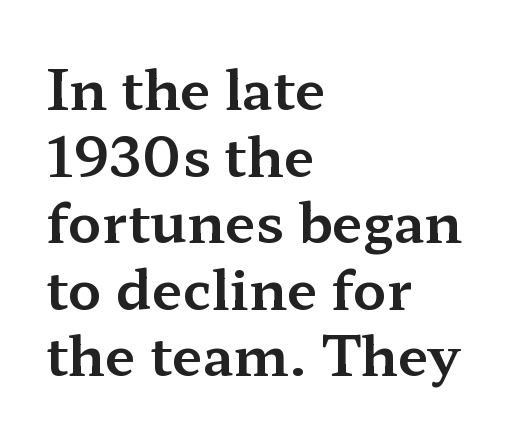
Q: Is the text italic (slanted)? A: No, it is upright.
Q: Is the typeface a serif or a sans-serif typeface? A: Serif.
Q: Is the text underlined? A: No.
Q: How is the paragraph aligned? A: Left-aligned.
Q: Is the spacing between letters normal or unusually wide? A: Normal.
Q: Width (condensed, normal, or wide)? A: Wide.
Q: Stroke contrast? A: Medium.
Q: x-height? A: Medium.
Q: Monospaced? A: No.
